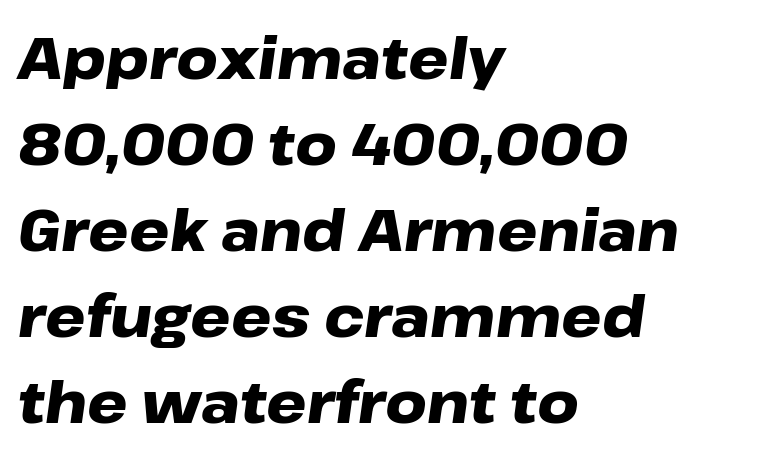
The image shows 57 px heavy, wide type, italic (leaning right); set left-aligned, normal line spacing (1.51x), normal letter spacing, not underlined; low stroke contrast and a medium x-height.
